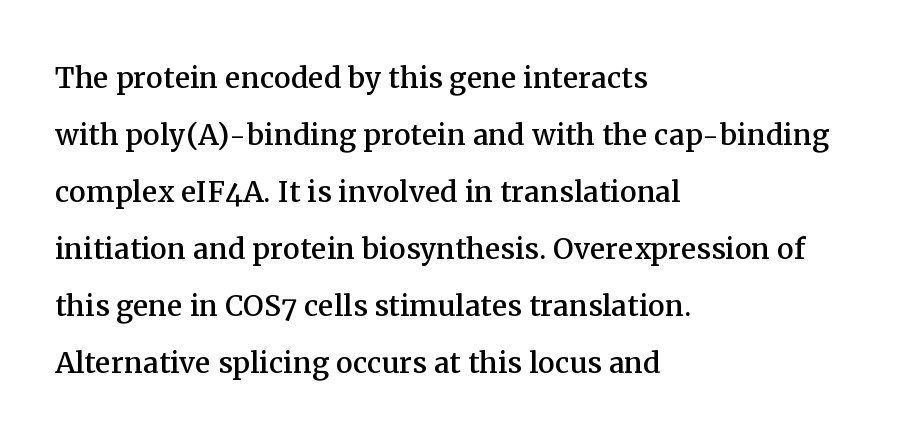
Students, observe: this is what conventionally led text looks like. Underline: absent. Vertical strokes here are truly vertical. Yep, those are serifs on the letters. Glyph-to-glyph distance matches everyday printed text. The paragraph has a hard left edge and a soft right edge.
